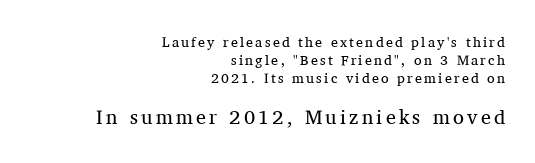
The image shows 20 px text type, upright; set right-aligned, normal line spacing (1.28x), not underlined; the second (bottom) block is 1.43x larger.
